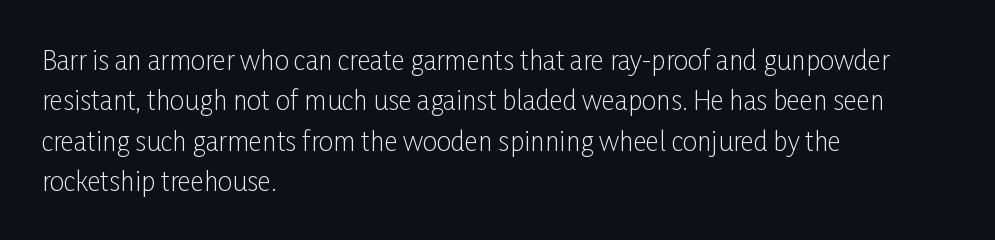
The image shows 26 px text type, upright; set left-aligned, normal line spacing (1.55x), normal letter spacing, not underlined.
